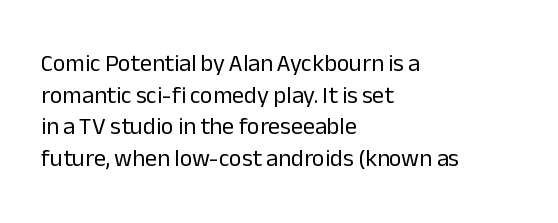
The image shows 24 px text type, upright; set left-aligned, normal line spacing (1.32x), normal letter spacing, not underlined.
